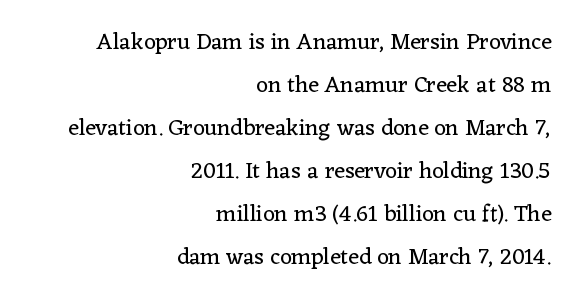
Q: Is the text bold? A: No.
Q: Is the text italic (slanted)? A: No, it is upright.
Q: Is the text underlined? A: No.
Q: How is the paragraph aligned? A: Right-aligned.
Q: Is the spacing between letters normal or unusually wide? A: Normal.
